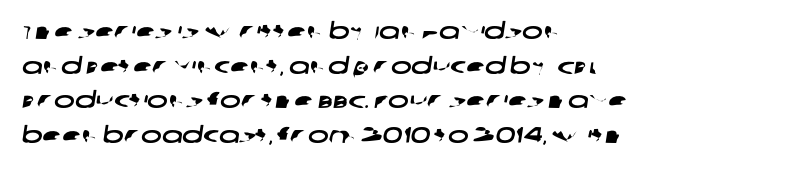
The image shows 22 px text type; set left-aligned, normal line spacing (1.57x), normal letter spacing, not underlined.
